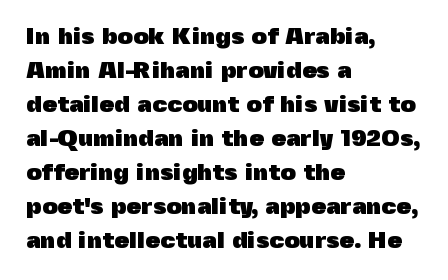
{"italic": "no", "bold": "yes", "underline": "no", "align": "left", "line_spacing": "normal", "line_spacing_ratio": 1.42, "letter_spacing": "normal", "letter_spacing_em": 0.0, "glyph_px": 24}
